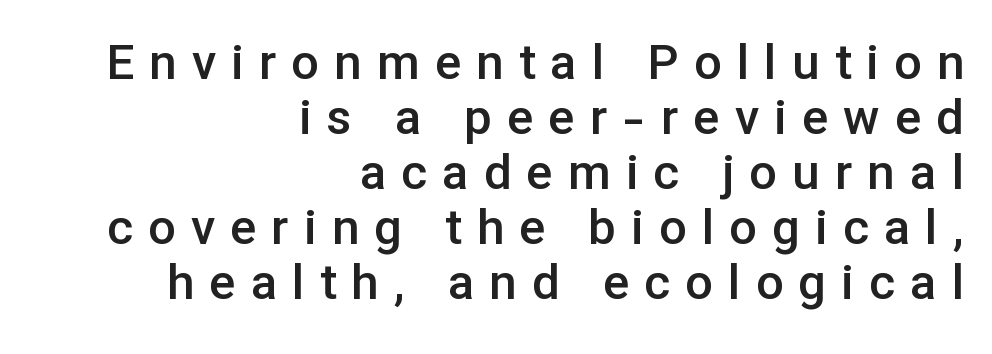
The letters advance in unequal steps, a hallmark of proportional type. The baseline area is clear. In terms of leading, this rendering errs on the cramped side. Teacher's note: observe the even right margin — that is flush-right alignment. Ordinary non-slanted type is in use.
